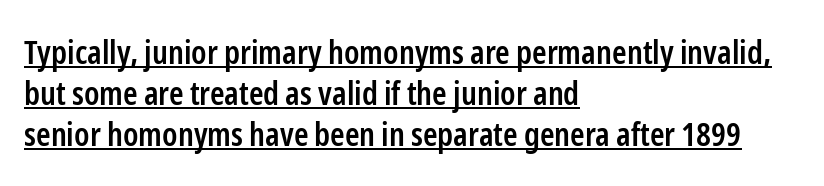
Q: Is the text bold? A: Semi-bold.
Q: Is the text italic (slanted)? A: No, it is upright.
Q: Is the typeface a serif or a sans-serif typeface? A: Sans-serif.
Q: Is the text underlined? A: Yes.
Q: How is the paragraph aligned? A: Left-aligned.
Q: Is the spacing between letters normal or unusually wide? A: Normal.
Q: Width (condensed, normal, or wide)? A: Condensed.
Q: Stroke contrast? A: Low.
Q: x-height? A: Medium.
Q: Monospaced? A: No.
